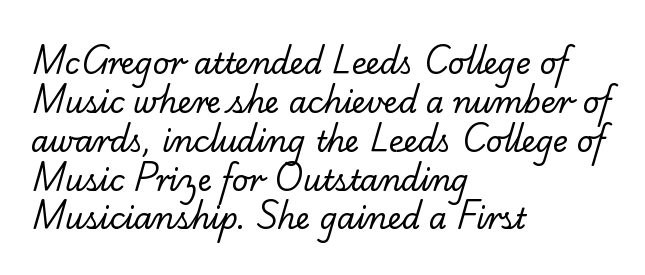
The image shows 29 px regular-weight type; set left-aligned, normal line spacing (1.34x), normal letter spacing, not underlined; low stroke contrast and a small x-height.
